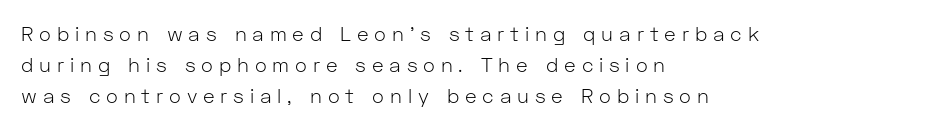
The image shows 20 px text type, upright; set left-aligned, normal line spacing (1.54x), unusually wide letter spacing (+0.29 em), not underlined.
